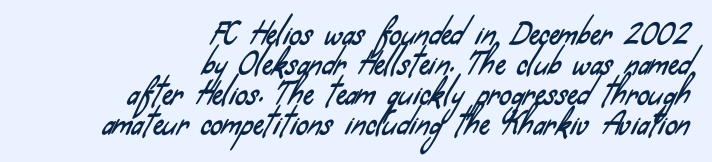
Examine the stroke ends and you'll find no serifs. Does the leading feel generous? Not at all — it's pinched. A typesetter would call this proportional, since set widths differ per character. Anything drawn beneath the words? Only blank space. Layout note: lines flush right.
